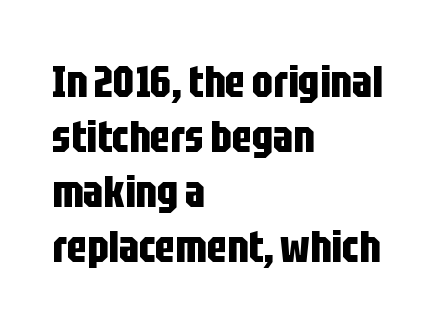
{"serif": "no", "italic": "no", "bold": "yes", "weight": "bold", "width": "condensed", "stroke_contrast": "low", "x_height": "large", "monospaced": "no", "underline": "no", "align": "left", "line_spacing_ratio": 1.22, "letter_spacing": "normal", "letter_spacing_em": 0.0, "glyph_px": 45}
